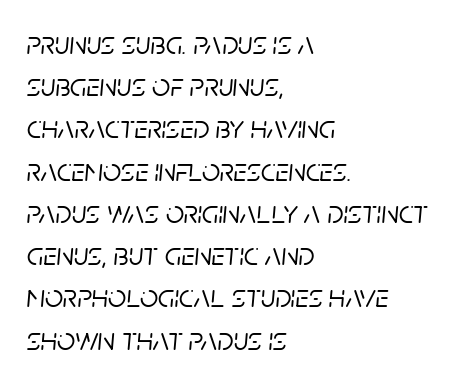
{"italic": "yes", "lean": "right", "slant_degrees": 5, "width": "normal", "stroke_contrast": "low", "x_height": "large", "monospaced": "no", "underline": "no", "align": "left", "line_spacing": "normal", "line_spacing_ratio": 1.32, "letter_spacing": "normal", "letter_spacing_em": 0.0, "glyph_px": 32}
